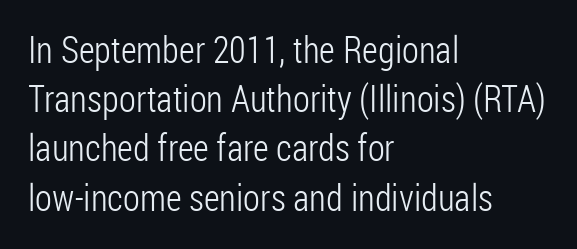
{"serif": "no", "italic": "no", "bold": "no", "weight": "light", "width": "condensed", "stroke_contrast": "low", "x_height": "medium", "monospaced": "no", "underline": "no", "align": "left", "line_spacing": "normal", "line_spacing_ratio": 1.33, "letter_spacing": "normal", "letter_spacing_em": 0.0, "glyph_px": 37}
